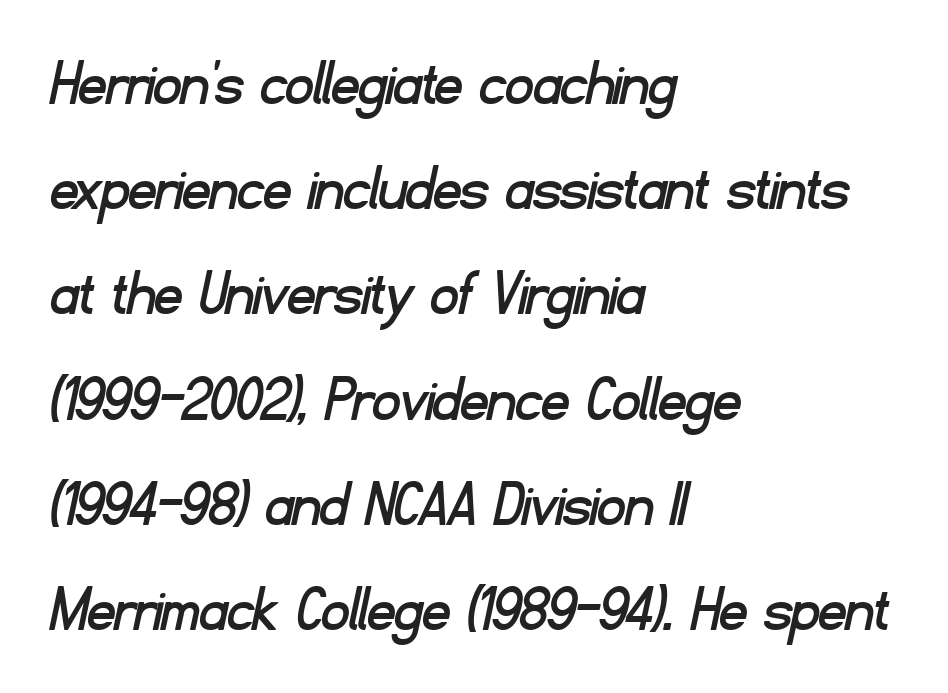
Q: Is the typeface a serif or a sans-serif typeface? A: Sans-serif.
Q: Is the text underlined? A: No.
Q: How is the paragraph aligned? A: Left-aligned.
Q: Is the spacing between letters normal or unusually wide? A: Normal.
Q: Is the spacing between lines tight, normal or loose? A: Normal.
Q: Width (condensed, normal, or wide)? A: Normal.
Q: Stroke contrast? A: Low.
Q: x-height? A: Small.
Q: Monospaced? A: No.
